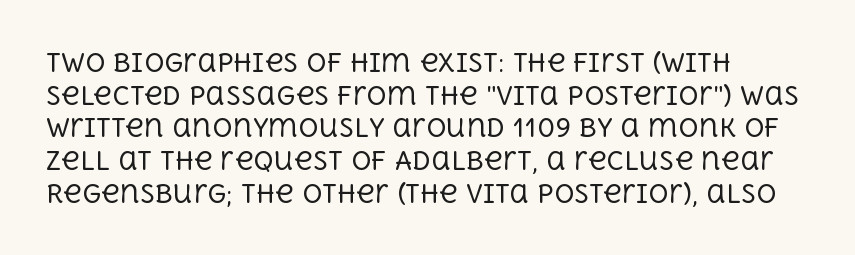
The image shows 25 px text type, upright; set left-aligned, normal line spacing (1.31x), normal letter spacing, not underlined.
